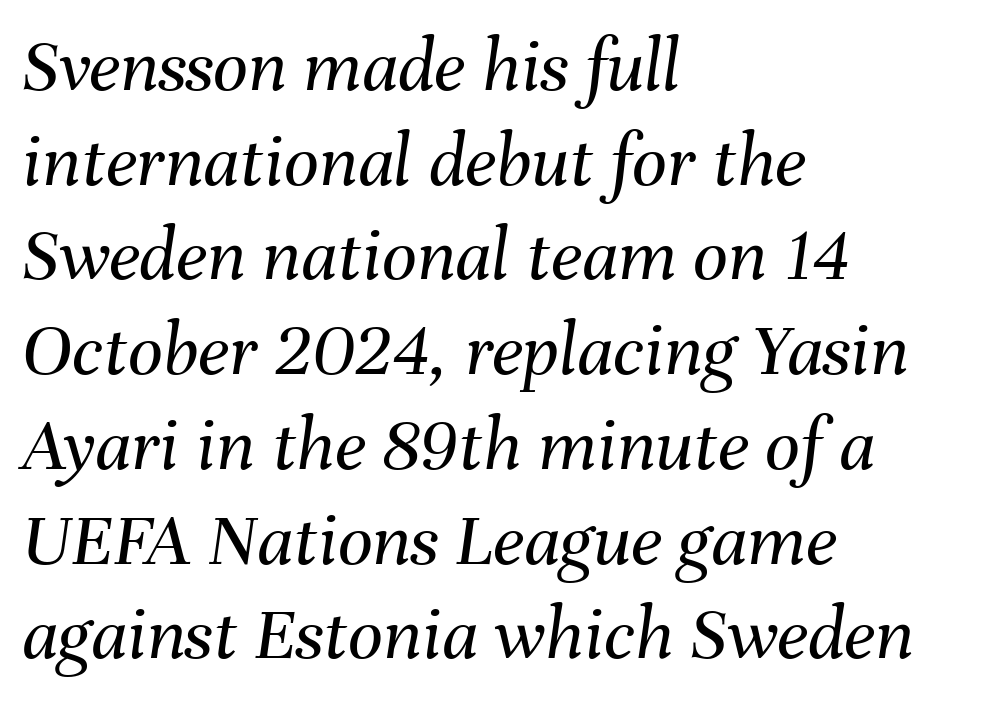
{"italic": "yes", "lean": "right", "slant_degrees": 8, "bold": "no", "weight": "regular", "width": "normal", "stroke_contrast": "medium", "x_height": "medium", "monospaced": "no", "underline": "no", "align": "left", "line_spacing_ratio": 1.23, "letter_spacing": "normal", "letter_spacing_em": 0.0, "glyph_px": 77}
